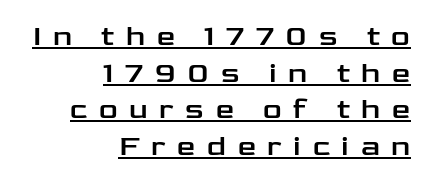
{"serif": "no", "italic": "no", "width": "wide", "stroke_contrast": "low", "x_height": "medium", "monospaced": "no", "underline": "yes", "align": "right", "line_spacing": "normal", "line_spacing_ratio": 1.26, "letter_spacing": "wide", "letter_spacing_em": 0.4, "glyph_px": 29}
